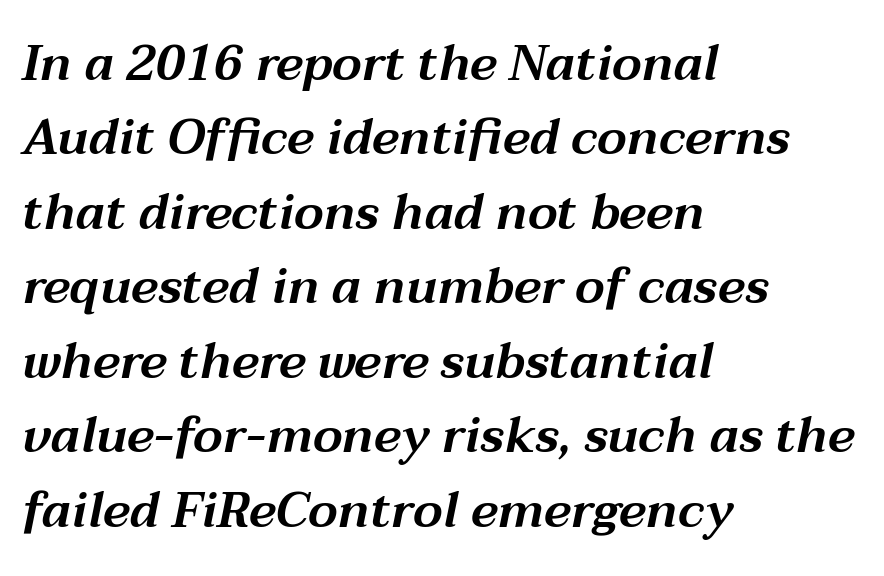
{"italic": "yes", "lean": "right", "slant_degrees": 12, "width": "wide", "stroke_contrast": "medium", "x_height": "medium", "monospaced": "no", "underline": "no", "align": "left", "line_spacing": "normal", "line_spacing_ratio": 1.52, "letter_spacing": "normal", "letter_spacing_em": 0.0, "glyph_px": 49}
